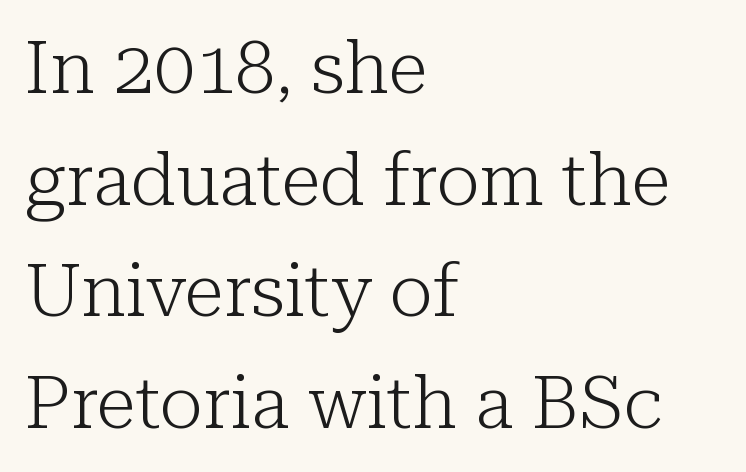
The words here are not underlined. Unlike a clean sans, this face finishes its strokes with serifs. You could call the tracking neutral — neither tight nor loose. Tall strokes in this sample are plumb rather than angled. Each letter keeps its own natural width here, so spacing adapts to shape. Compared with a typical body face, this is equally light or lighter still.
